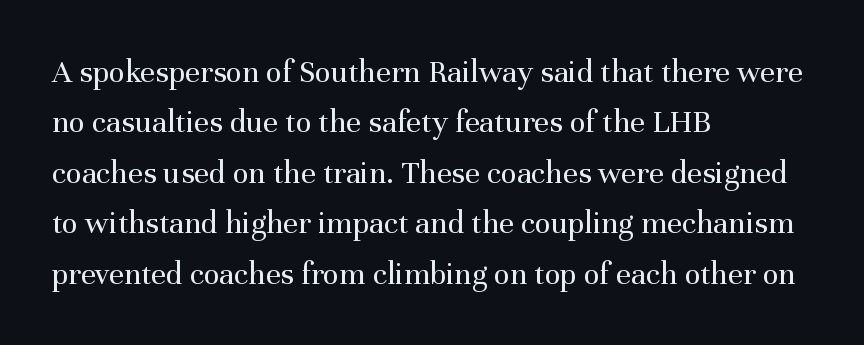
The image shows 33 px regular-weight serif type, upright; set left-aligned, normal line spacing (1.53x), normal letter spacing, not underlined; medium stroke contrast and a medium x-height.
